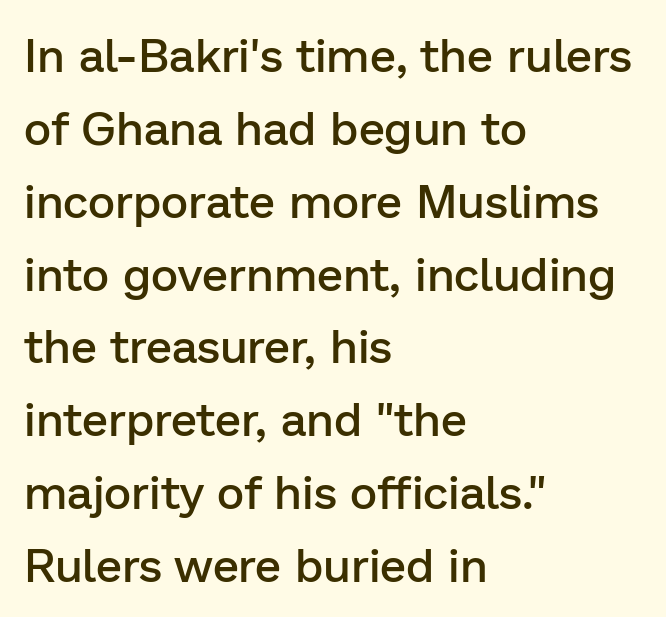
Glyph-to-glyph distance matches everyday printed text. The typesetting leans somewhat heavy: a semibold. A typesetter would call this proportional, since set widths differ per character. Casual observation: everything's shoved over to the left. Line spacing here is normal.
